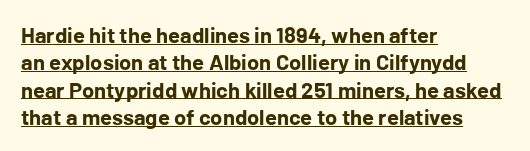
The image shows 22 px bold type, upright; set left-aligned, line spacing 1.24x, normal letter spacing, underlined.
